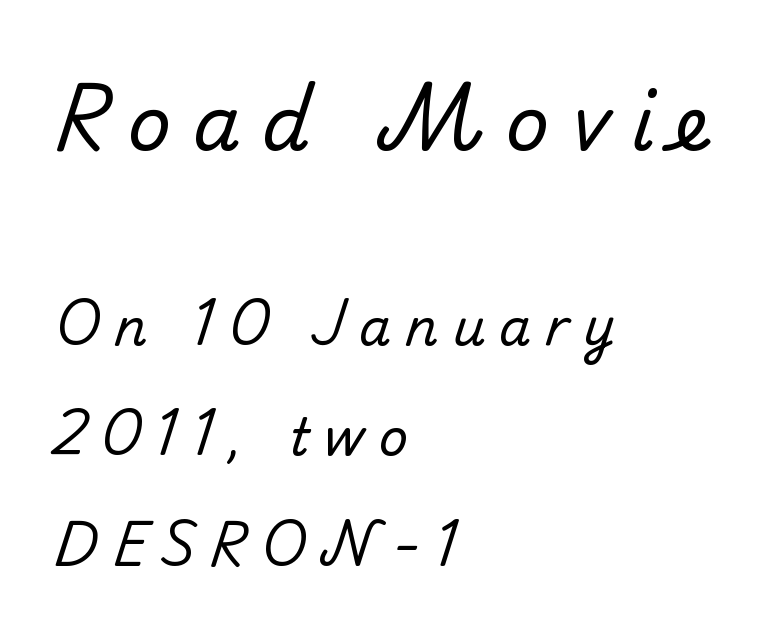
The image shows 76 px sans-serif type; set left-aligned, loose line spacing (2.17x), unusually wide letter spacing (+0.28 em), not underlined; the first (top) block is 1.49x larger; medium stroke contrast and a small x-height.
